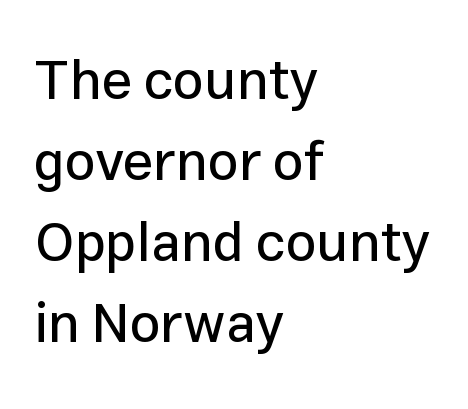
Q: Is the text italic (slanted)? A: No, it is upright.
Q: Is the typeface a serif or a sans-serif typeface? A: Sans-serif.
Q: Is the text underlined? A: No.
Q: How is the paragraph aligned? A: Left-aligned.
Q: Is the spacing between letters normal or unusually wide? A: Normal.
Q: Is the spacing between lines tight, normal or loose? A: Normal.
Q: Width (condensed, normal, or wide)? A: Normal.
Q: Stroke contrast? A: Low.
Q: x-height? A: Medium.
Q: Monospaced? A: No.
